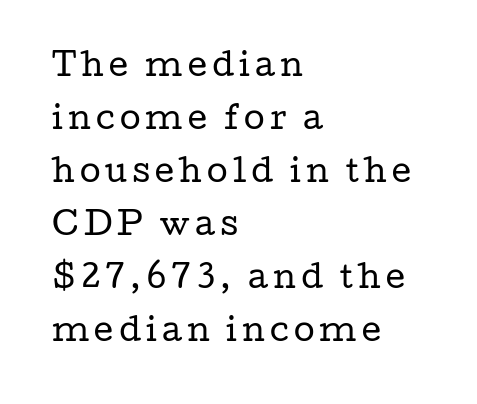
The image shows 30 px regular-weight, wide serif type, upright; set left-aligned, line spacing 1.77x, not underlined; low stroke contrast and a medium x-height.
